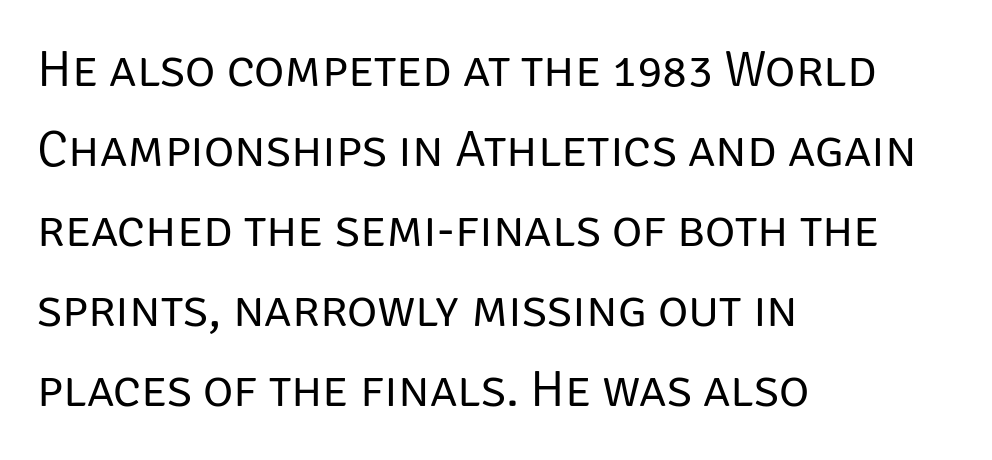
The image shows 52 px regular-weight sans-serif type, upright; set left-aligned, normal line spacing (1.54x), normal letter spacing, not underlined; low stroke contrast and a large x-height.
